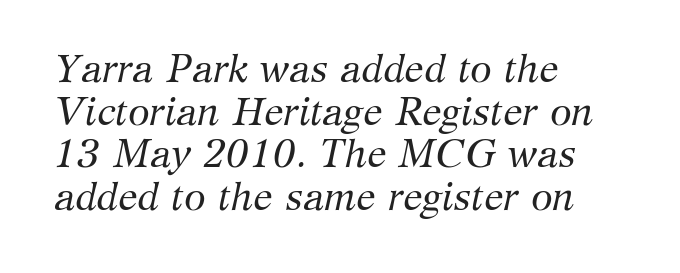
Leftover space on each line is placed entirely after the last word. Stroke terminals: seriffed. The foot of each line stays bare and open. Is this a fixed-width face? No — the glyphs have proportional, varying widths. Notice how the stems are inclined rather than vertical — that's the hallmark of italics.
